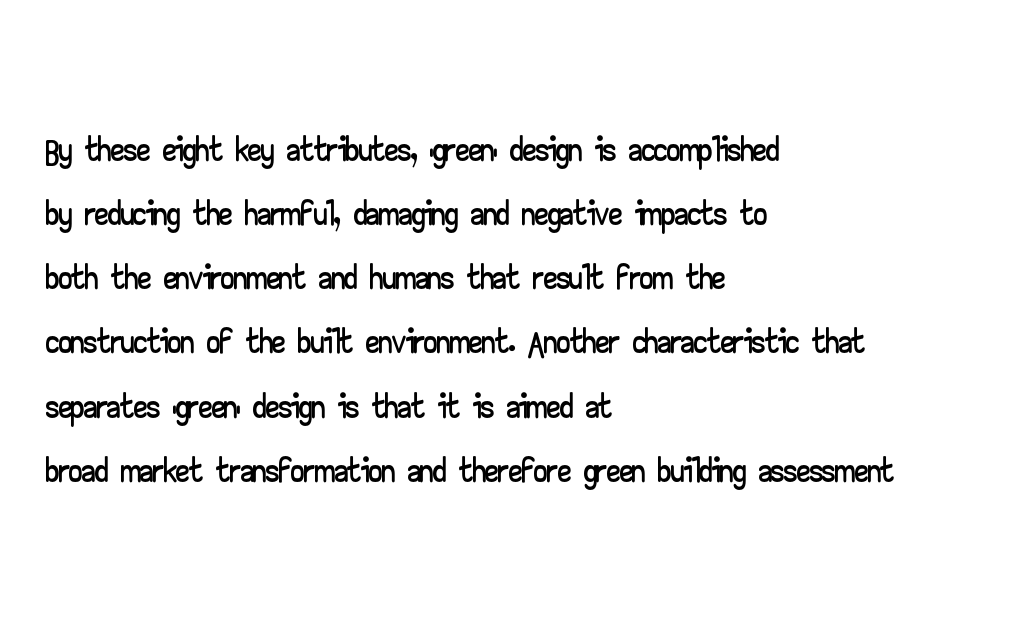
The image shows 53 px wide sans-serif type, upright; set left-aligned, line spacing 1.21x, normal letter spacing, not underlined; low stroke contrast and a small x-height.
